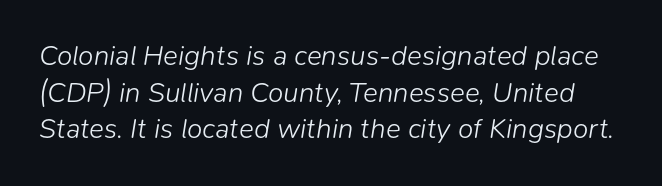
Rule under the text: the space is simply empty. The vertical gap from one line to the next is medium. No extra tracking has been applied to these lines. Here the designer chose a conventional face with non-uniform glyph widths.
